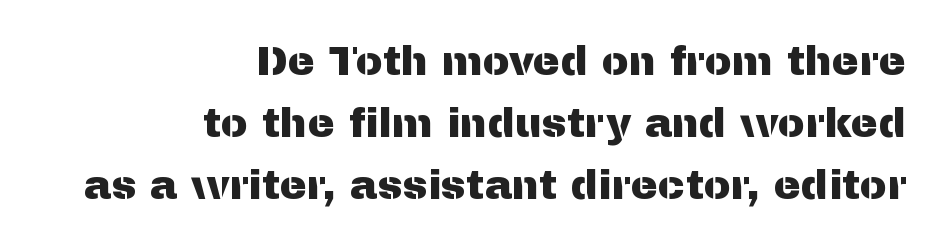
This sample uses plain, unmodified letter spacing. It's the straight-up-and-down kind of type. Looks like regular typesetting: each glyph gets only the width it needs. Quick note: underline off. Look at the bottom of the vertical strokes: they stop flat, with no serifs. Regular leading.
